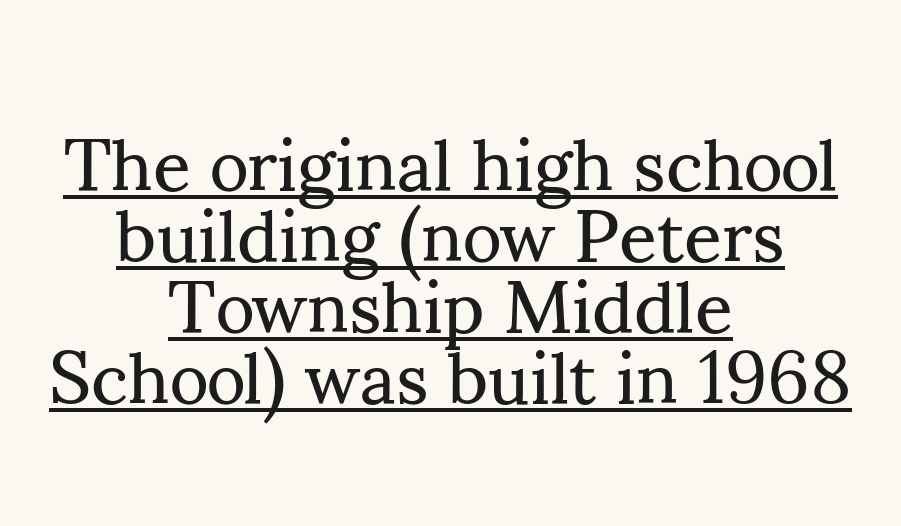
The image shows 74 px regular-weight serif type, upright; set centered, tight line spacing (0.96x), normal letter spacing, underlined; medium stroke contrast and a small x-height.
